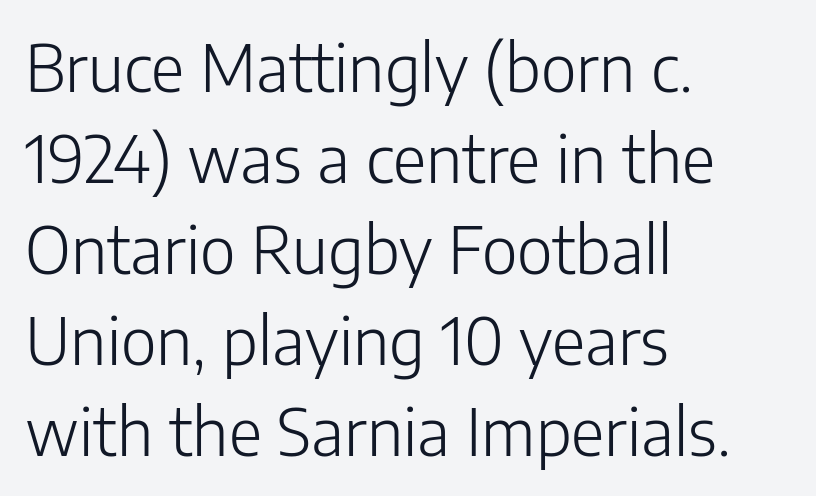
{"serif": "no", "italic": "no", "bold": "no", "weight": "light", "width": "normal", "stroke_contrast": "low", "x_height": "medium", "monospaced": "no", "underline": "no", "align": "left", "line_spacing": "normal", "line_spacing_ratio": 1.4, "letter_spacing": "normal", "letter_spacing_em": 0.0, "glyph_px": 65}
